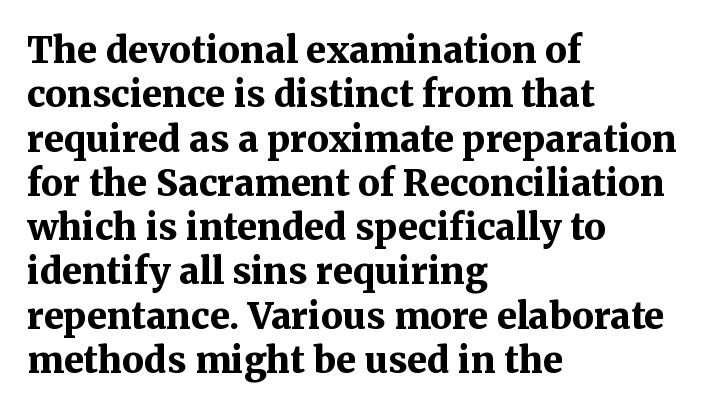
{"serif": "yes", "italic": "no", "bold": "yes", "weight": "bold", "width": "normal", "stroke_contrast": "medium", "x_height": "medium", "monospaced": "no", "underline": "no", "align": "left", "line_spacing_ratio": 1.23, "letter_spacing": "normal", "letter_spacing_em": 0.0, "glyph_px": 36}
